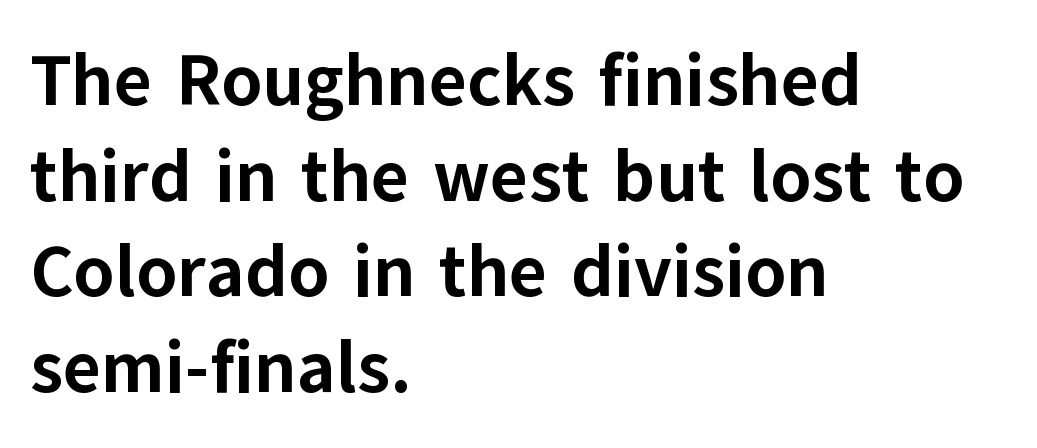
The compositor pushed each line to the left boundary. Stroke terminals: plain, sans-serif. Descenders hang freely into open space. This block has exactly the height ordinary leading produces. A typesetter would call this zero additional tracking.
